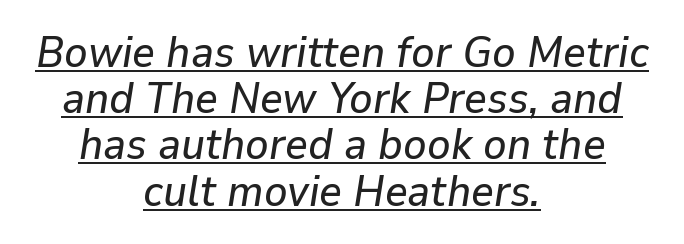
{"italic": "yes", "lean": "right", "slant_degrees": 9, "width": "normal", "stroke_contrast": "low", "x_height": "medium", "monospaced": "no", "underline": "yes", "align": "center", "line_spacing": "tight", "line_spacing_ratio": 1.05, "letter_spacing": "normal", "letter_spacing_em": 0.0, "glyph_px": 44}
